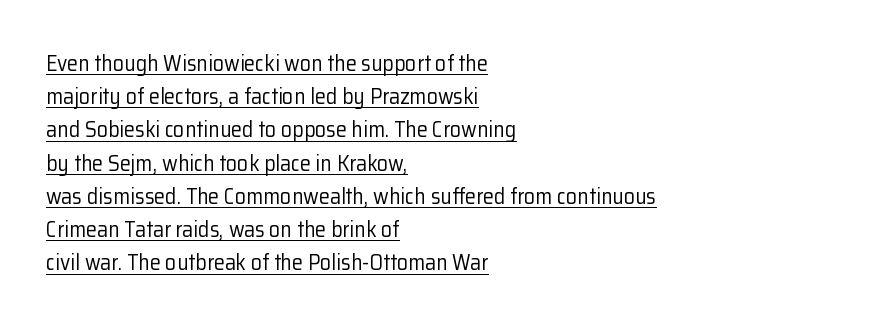
The image shows 22 px text type, upright; set left-aligned, normal line spacing (1.51x), normal letter spacing, underlined.
